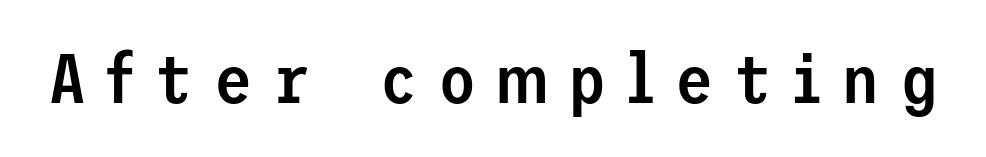
Observe the wide spacing: letters keep a clear distance from each other. Moderately thickened strokes mark this as semibold type. These lines were composed using upright roman letters. The passage shown is not underscored anywhere. Typographically, this falls in the sans-serif category.
